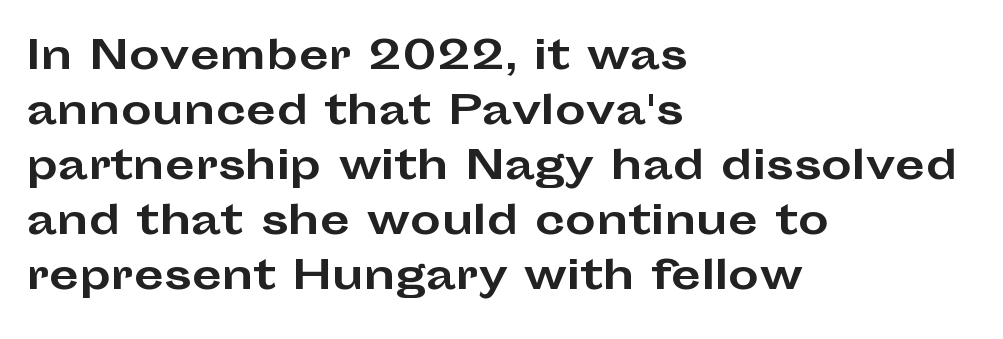
Q: Is the text bold? A: Yes.
Q: Is the text italic (slanted)? A: No, it is upright.
Q: Is the typeface a serif or a sans-serif typeface? A: Sans-serif.
Q: Is the text underlined? A: No.
Q: How is the paragraph aligned? A: Left-aligned.
Q: Is the spacing between letters normal or unusually wide? A: Normal.
Q: Is the spacing between lines tight, normal or loose? A: Normal.
Q: Width (condensed, normal, or wide)? A: Wide.
Q: Stroke contrast? A: Low.
Q: x-height? A: Medium.
Q: Monospaced? A: No.
